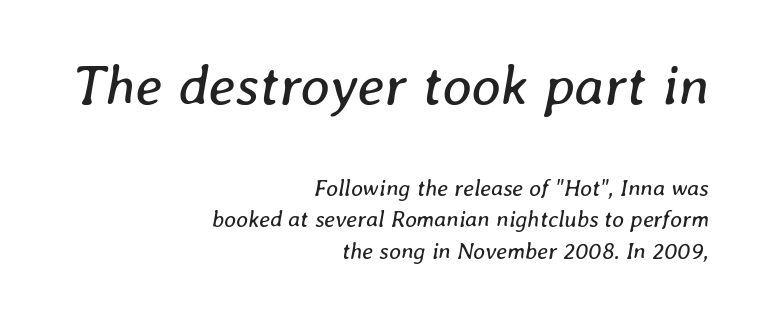
In terms of posture, this sample is oblique. Quick note: interline space is typical. The passage shown is typed in a proportional face where columns would drift. Honestly, the letter spacing is just normal — you wouldn't notice it. If you drew a ruler down the right edge, every line would touch it. Stems here are at most as thick as an everyday book face.
